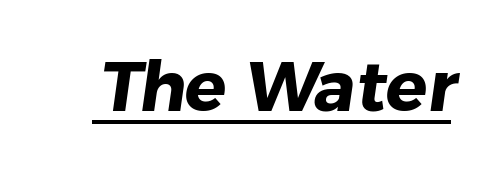
Typographic density is high because the face is bold. This sample has the flowing, uneven cadence of proportional lettering. Caption: lettering with a line underneath. The rendering shows plain stroke endings on the letterforms — a sans-serif design. No extra tracking has been applied to these lines.
